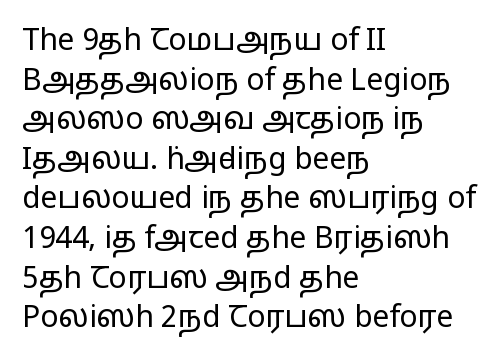
Quick note: not italic, upright. The compositor pushed each line to the left boundary. Spacing verdict: proportional, widths tailored to each character. The passage shown is typeset with a sans-serif family. Normally led — the rows are evenly, conventionally spaced. This reads as an unemphasized weight, regular at the heaviest.
